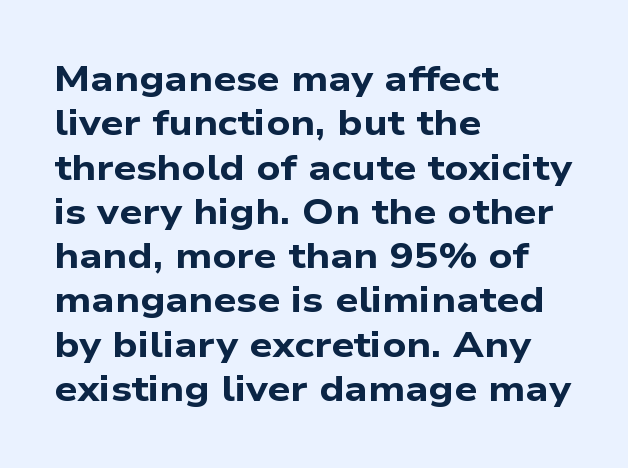
Q: Is the text bold? A: Yes.
Q: Is the typeface a serif or a sans-serif typeface? A: Sans-serif.
Q: Is the text underlined? A: No.
Q: How is the paragraph aligned? A: Left-aligned.
Q: Is the spacing between letters normal or unusually wide? A: Normal.
Q: Width (condensed, normal, or wide)? A: Wide.
Q: Stroke contrast? A: Low.
Q: x-height? A: Medium.
Q: Monospaced? A: No.
